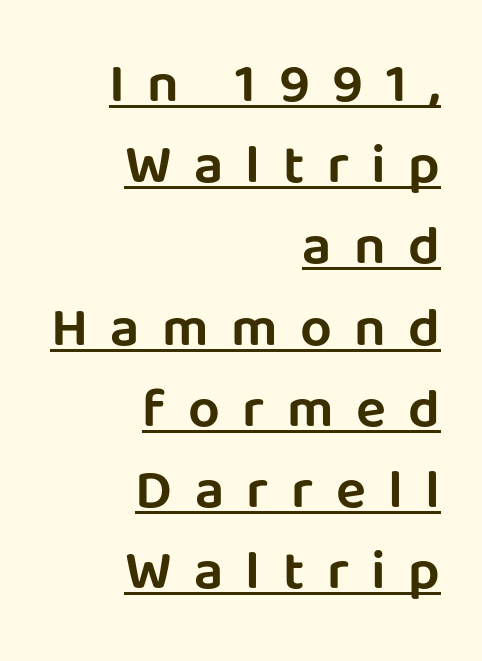
Q: Is the text italic (slanted)? A: No, it is upright.
Q: Is the typeface a serif or a sans-serif typeface? A: Sans-serif.
Q: Is the text underlined? A: Yes.
Q: How is the paragraph aligned? A: Right-aligned.
Q: Is the spacing between letters normal or unusually wide? A: Unusually wide.
Q: Is the spacing between lines tight, normal or loose? A: Normal.
Q: Width (condensed, normal, or wide)? A: Normal.
Q: Stroke contrast? A: Low.
Q: x-height? A: Large.
Q: Monospaced? A: No.
